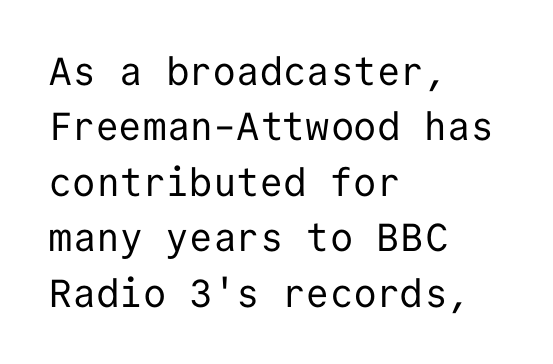
Here the glyphs are tracked normally, forming tight word shapes. Every character here occupies the same horizontal width, giving the sample a typewriter-like rhythm. Only glyphs here, with clear space below each row. Italic? Not at all — the glyphs are vertical. Horizontal bands of white between lines are of average thickness. I'd call this a sans setting — the letters go barefoot.
